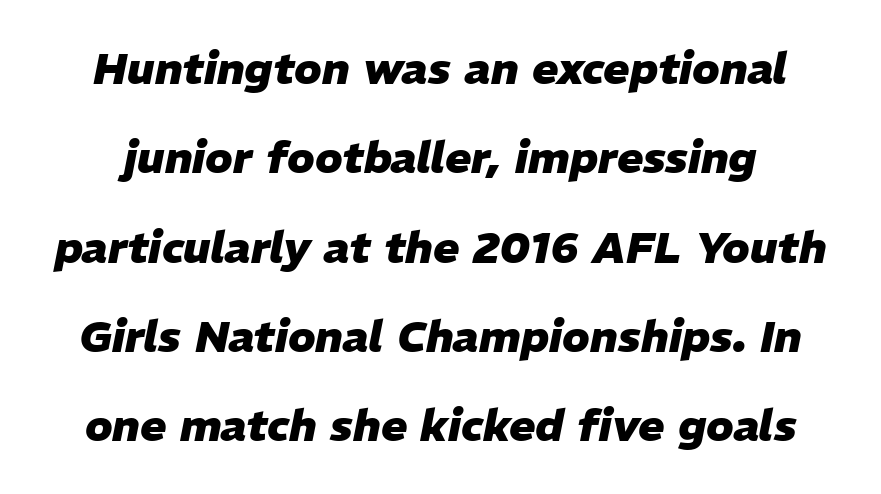
Compared with typical body copy, the letter spacing here is the same. Vertical spacing — loose. The rendering uses natural spacing where letterforms have individual widths. Underlining? Definitely not there. Italic: yes, the glyphs are oblique.
